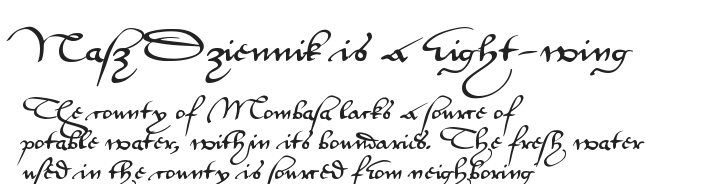
The image shows 32 px wide sans-serif type; set left-aligned, normal line spacing (1.42x), normal letter spacing, not underlined; the first (top) block is 1.52x larger; medium stroke contrast and a small x-height.
